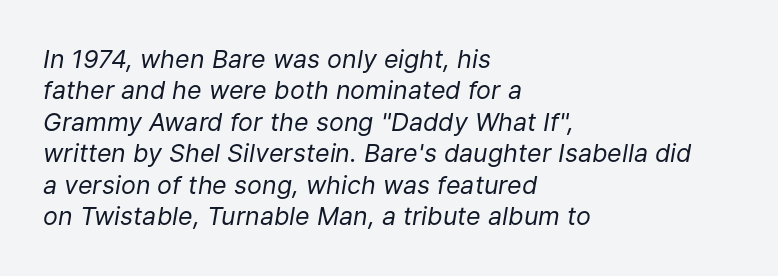
{"italic": "yes", "lean": "right", "slant_degrees": 9, "bold": "no", "underline": "no", "align": "left", "line_spacing": "normal", "line_spacing_ratio": 1.26, "letter_spacing": "normal", "letter_spacing_em": 0.0, "glyph_px": 25}
